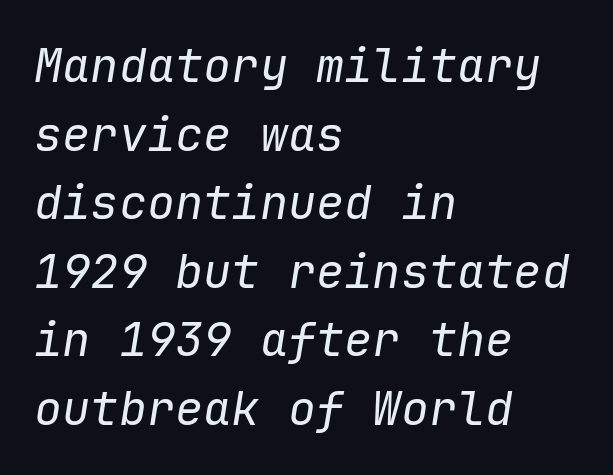
The image shows 47 px regular-weight type, italic (leaning right), monospaced; set left-aligned, normal line spacing (1.46x), normal letter spacing, not underlined; low stroke contrast and a medium x-height.
